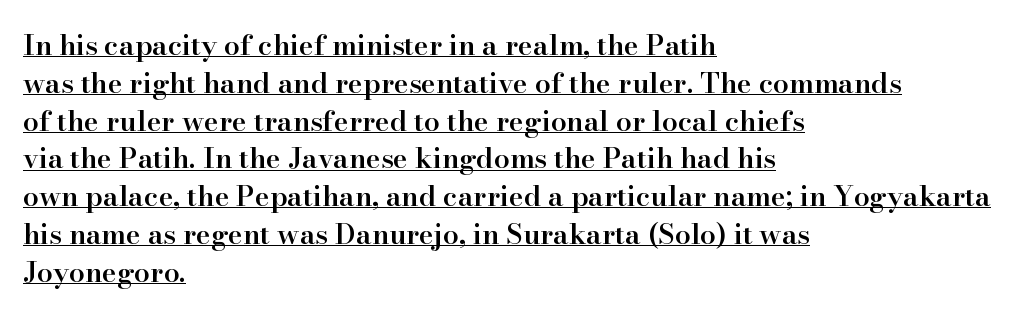
The image shows 28 px semibold serif type, upright; set left-aligned, normal line spacing (1.35x), normal letter spacing, underlined; high stroke contrast and a small x-height.
